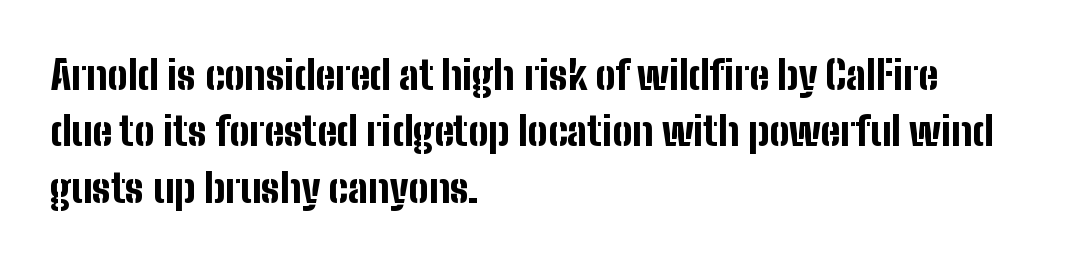
Its strokes are broad and dark, the hallmark of bold type. This sample keeps an unexceptional amount of space between lines. Line starts are locked; line ends wander. You could not count columns in this text — the font is proportionally spaced. Descender tails drop into unmarked territory. Does extra space separate the letters? No, they use regular spacing.
